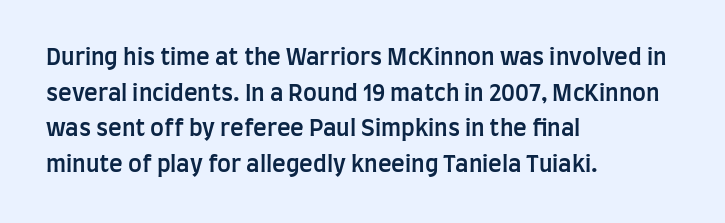
{"italic": "no", "bold": "semi", "underline": "no", "align": "left", "line_spacing": "normal", "line_spacing_ratio": 1.55, "letter_spacing": "normal", "letter_spacing_em": 0.0, "glyph_px": 23}
